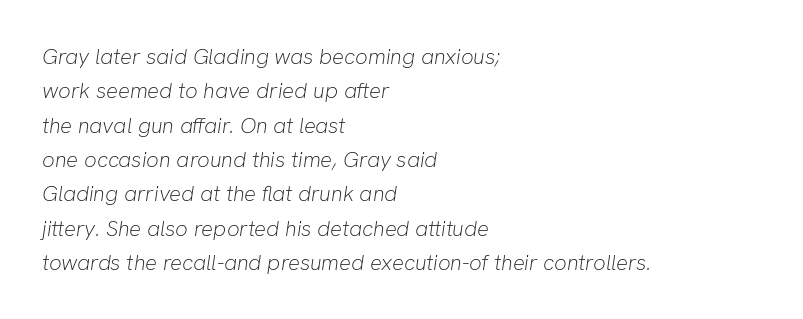
Quick note: underline off. If you measured baseline to baseline, you'd find a middling distance. The letters look calm and open, with moderate or lighter stems. The lettering tilts uniformly, giving the passage an italic look. Compared with a centered layout, this one pins lines to the left instead. Nothing unusual about the tracking: characters are spaced as the font intends.
